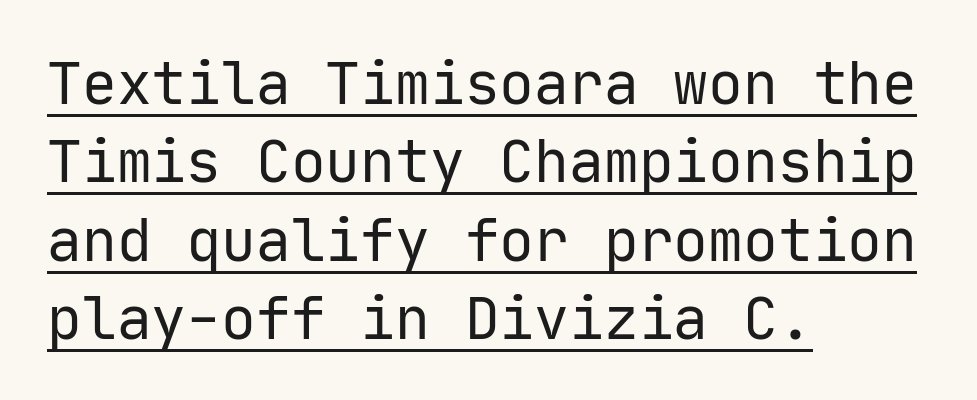
Q: Is the text bold? A: No.
Q: Is the text italic (slanted)? A: No, it is upright.
Q: Is the typeface a serif or a sans-serif typeface? A: Sans-serif.
Q: Is the text underlined? A: Yes.
Q: How is the paragraph aligned? A: Left-aligned.
Q: Is the spacing between letters normal or unusually wide? A: Normal.
Q: Is the spacing between lines tight, normal or loose? A: Normal.
Q: Width (condensed, normal, or wide)? A: Normal.
Q: Stroke contrast? A: Low.
Q: x-height? A: Medium.
Q: Monospaced? A: Yes.
